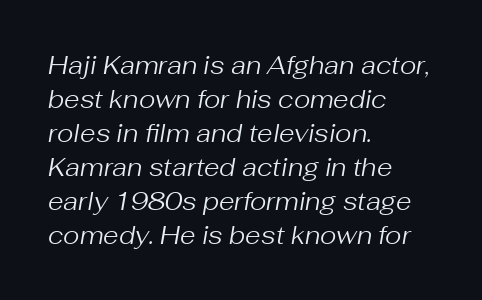
{"italic": "yes", "lean": "right", "slant_degrees": 10, "bold": "no", "underline": "no", "align": "left", "line_spacing": "normal", "line_spacing_ratio": 1.36, "letter_spacing": "normal", "letter_spacing_em": 0.0, "glyph_px": 25}
